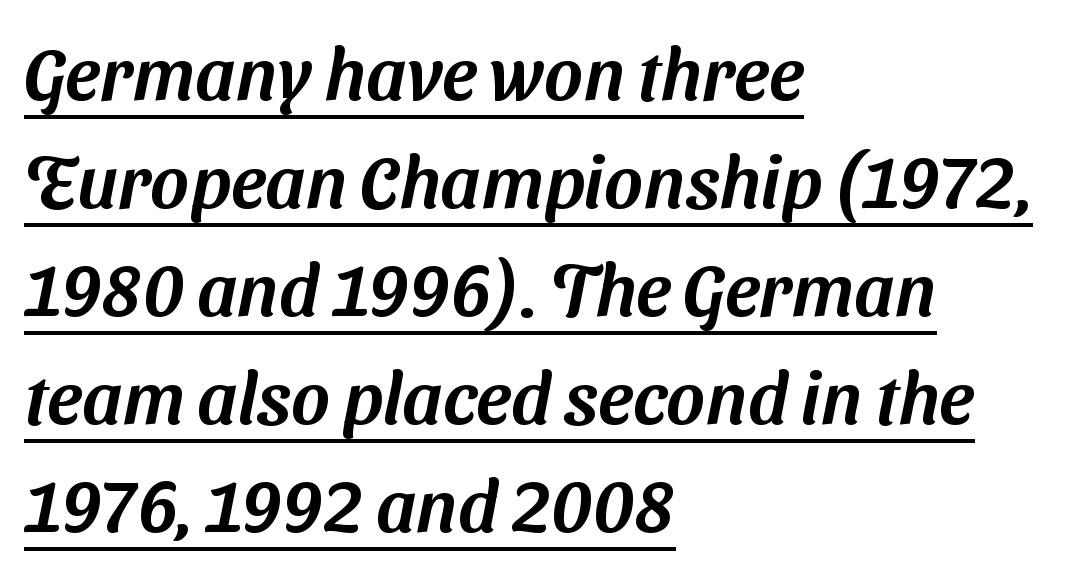
The image shows 74 px sans-serif type; set left-aligned, normal line spacing (1.46x), normal letter spacing, underlined; medium stroke contrast and a medium x-height.
